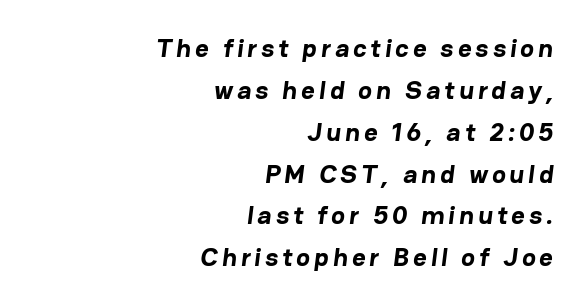
The image shows 26 px bold type; set right-aligned, normal line spacing (1.61x), not underlined.
